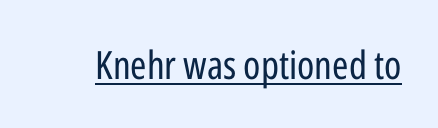
Q: Is the text bold? A: No.
Q: Is the text italic (slanted)? A: No, it is upright.
Q: Is the typeface a serif or a sans-serif typeface? A: Sans-serif.
Q: Is the text underlined? A: Yes.
Q: Is the spacing between letters normal or unusually wide? A: Normal.
Q: Width (condensed, normal, or wide)? A: Condensed.
Q: Stroke contrast? A: Low.
Q: x-height? A: Medium.
Q: Monospaced? A: No.
